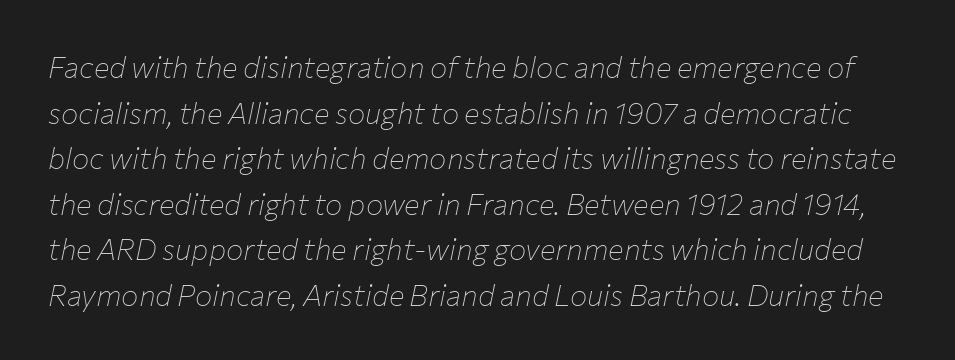
{"italic": "yes", "lean": "right", "slant_degrees": 12, "bold": "no", "weight": "thin", "width": "normal", "stroke_contrast": "low", "x_height": "medium", "monospaced": "no", "underline": "no", "line_spacing": "normal", "line_spacing_ratio": 1.57, "letter_spacing": "normal", "letter_spacing_em": 0.0, "glyph_px": 29}
